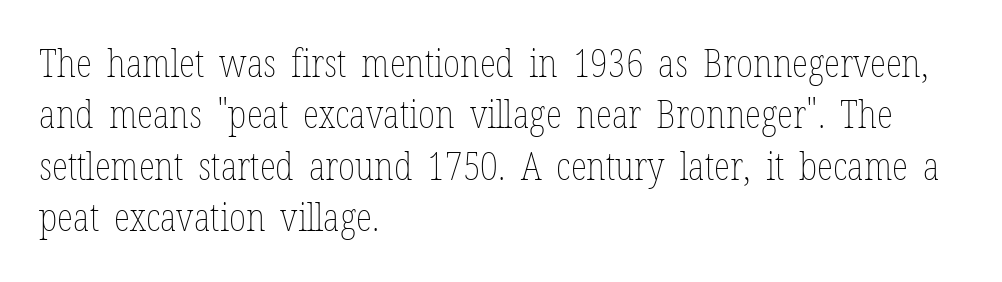
The image shows 38 px thin, condensed type, upright; set left-aligned, normal line spacing (1.35x), normal letter spacing, not underlined; low stroke contrast and a medium x-height.
